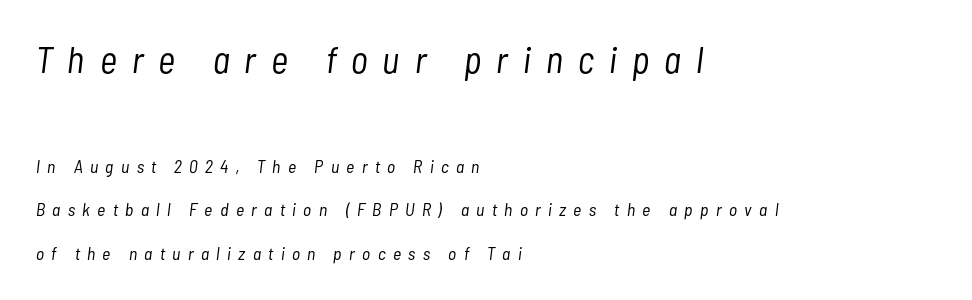
The image shows 37 px light, condensed type, italic (leaning right); set left-aligned, loose line spacing (2.41x), unusually wide letter spacing (+0.41 em), not underlined; the first (top) block is 2.06x larger; low stroke contrast and a medium x-height.
